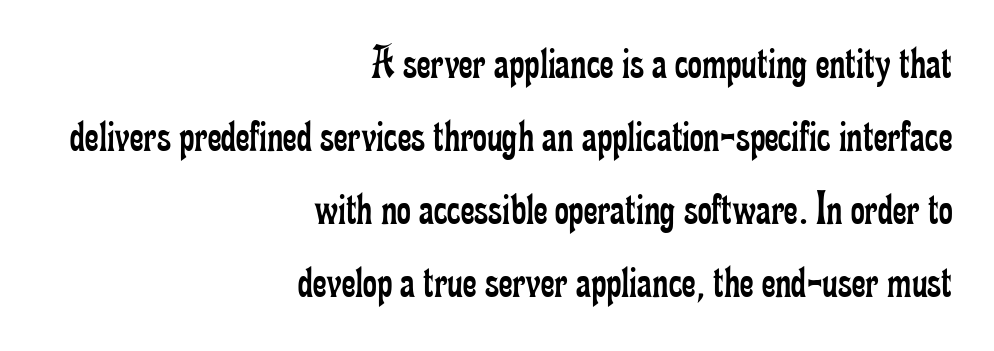
Looks like regular typesetting: each glyph gets only the width it needs. Descenders hang freely into open space. Caption: face not bold, strokes unweighted. Tall strokes in this sample are plumb rather than angled. Does the copy run flush right? Yes — the right margin is perfectly even. Typographically, this falls in the serif category.
